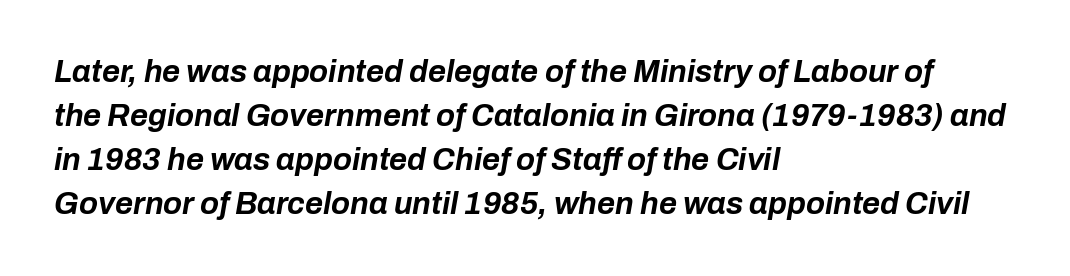
The image shows 31 px bold type, italic (leaning right); set left-aligned, normal line spacing (1.42x), normal letter spacing, not underlined; low stroke contrast and a medium x-height.
